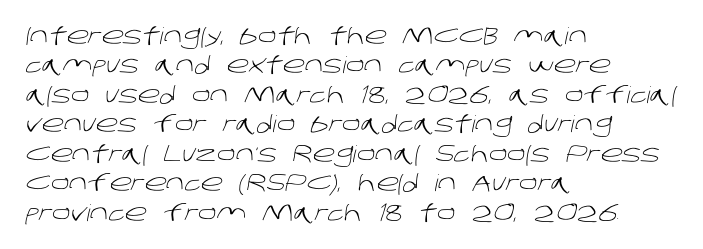
{"bold": "no", "underline": "no", "align": "left", "line_spacing": "normal", "line_spacing_ratio": 1.28, "letter_spacing": "normal", "letter_spacing_em": 0.0, "glyph_px": 23}
